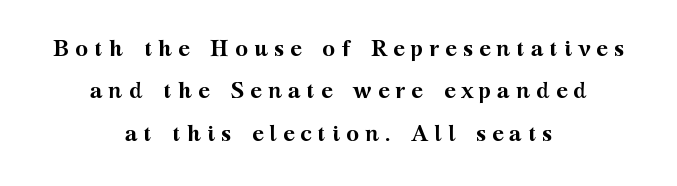
The image shows 22 px bold type, upright; set centered, loose line spacing (1.93x), unusually wide letter spacing (+0.27 em), not underlined.
